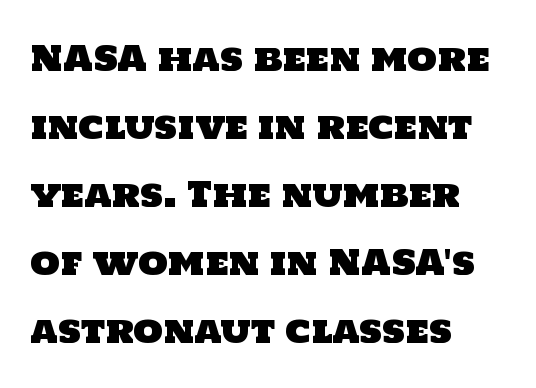
{"serif": "no", "width": "normal", "stroke_contrast": "low", "x_height": "large", "monospaced": "no", "underline": "no", "align": "left", "line_spacing": "loose", "line_spacing_ratio": 2.0, "letter_spacing": "normal", "letter_spacing_em": 0.0, "glyph_px": 34}
